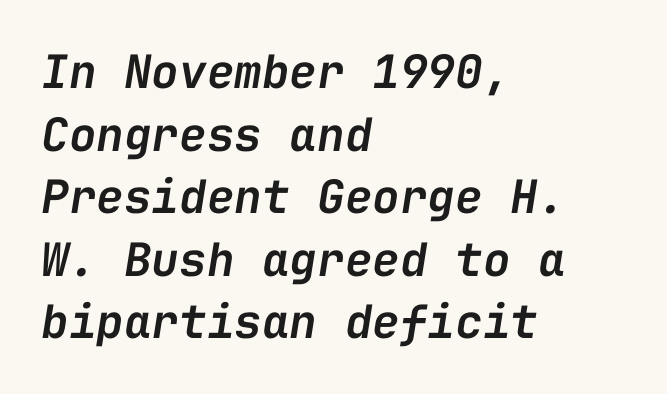
Q: Is the text bold? A: Semi-bold.
Q: Is the text italic (slanted)? A: Yes, it leans right by about 9 degrees.
Q: Is the text underlined? A: No.
Q: How is the paragraph aligned? A: Left-aligned.
Q: Is the spacing between letters normal or unusually wide? A: Normal.
Q: Is the spacing between lines tight, normal or loose? A: Normal.
Q: Width (condensed, normal, or wide)? A: Normal.
Q: Stroke contrast? A: Low.
Q: x-height? A: Medium.
Q: Monospaced? A: Yes.
